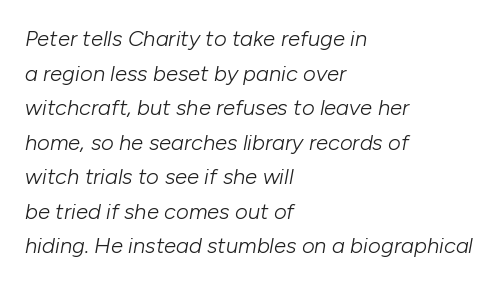
{"italic": "yes", "lean": "right", "slant_degrees": 10, "bold": "no", "underline": "no", "align": "left", "line_spacing": "normal", "line_spacing_ratio": 1.57, "letter_spacing": "normal", "letter_spacing_em": 0.0, "glyph_px": 22}
